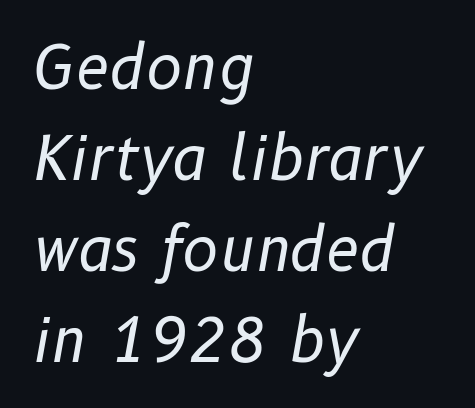
{"italic": "yes", "lean": "right", "slant_degrees": 10, "bold": "no", "weight": "regular", "width": "normal", "stroke_contrast": "low", "x_height": "medium", "monospaced": "no", "underline": "no", "align": "left", "line_spacing": "normal", "line_spacing_ratio": 1.49, "letter_spacing": "normal", "letter_spacing_em": 0.0, "glyph_px": 61}
